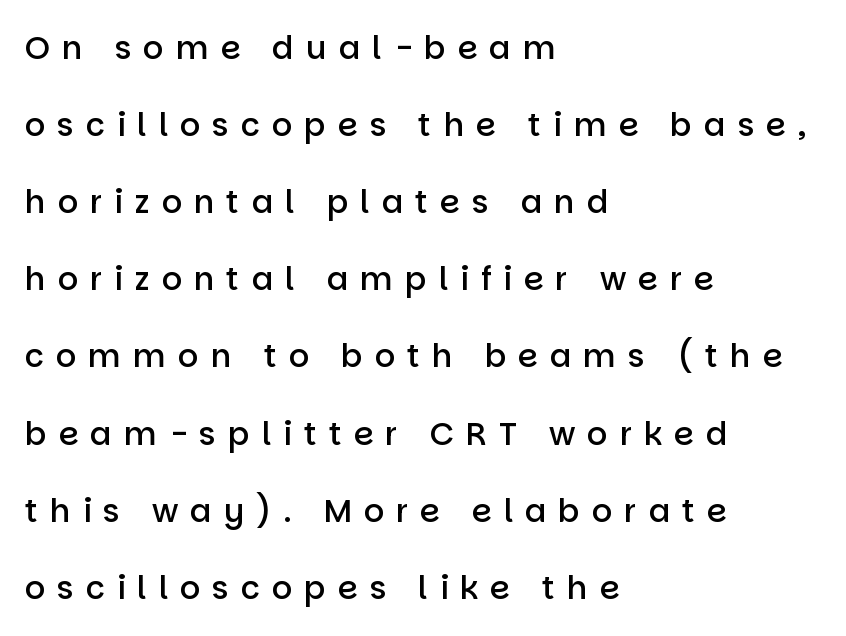
The image shows 32 px semibold sans-serif type, upright; set left-aligned, loose line spacing (2.41x), unusually wide letter spacing (+0.37 em), not underlined; low stroke contrast and a large x-height.
